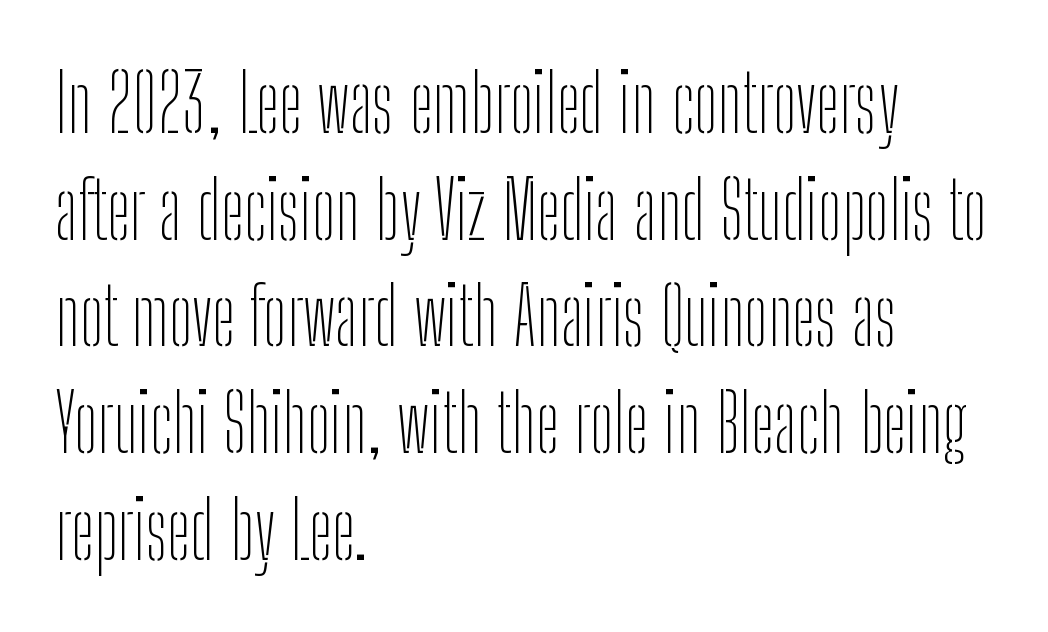
Q: Is the text bold? A: No.
Q: Is the text italic (slanted)? A: No, it is upright.
Q: Is the typeface a serif or a sans-serif typeface? A: Sans-serif.
Q: Is the text underlined? A: No.
Q: How is the paragraph aligned? A: Left-aligned.
Q: Is the spacing between letters normal or unusually wide? A: Normal.
Q: Is the spacing between lines tight, normal or loose? A: Normal.
Q: Width (condensed, normal, or wide)? A: Condensed.
Q: Stroke contrast? A: Low.
Q: x-height? A: Medium.
Q: Monospaced? A: No.
